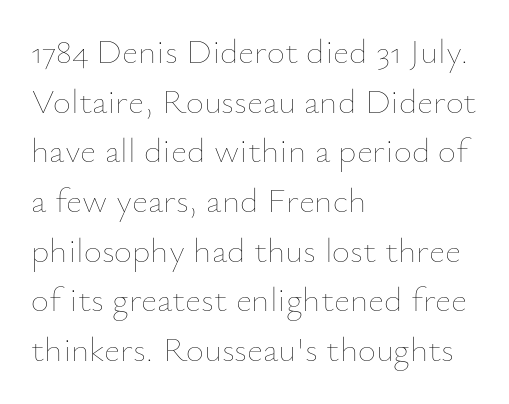
Q: Is the text bold? A: No.
Q: Is the text italic (slanted)? A: No, it is upright.
Q: Is the text underlined? A: No.
Q: How is the paragraph aligned? A: Left-aligned.
Q: Is the spacing between letters normal or unusually wide? A: Normal.
Q: Is the spacing between lines tight, normal or loose? A: Normal.
Q: Width (condensed, normal, or wide)? A: Normal.
Q: Stroke contrast? A: Low.
Q: x-height? A: Small.
Q: Monospaced? A: No.
